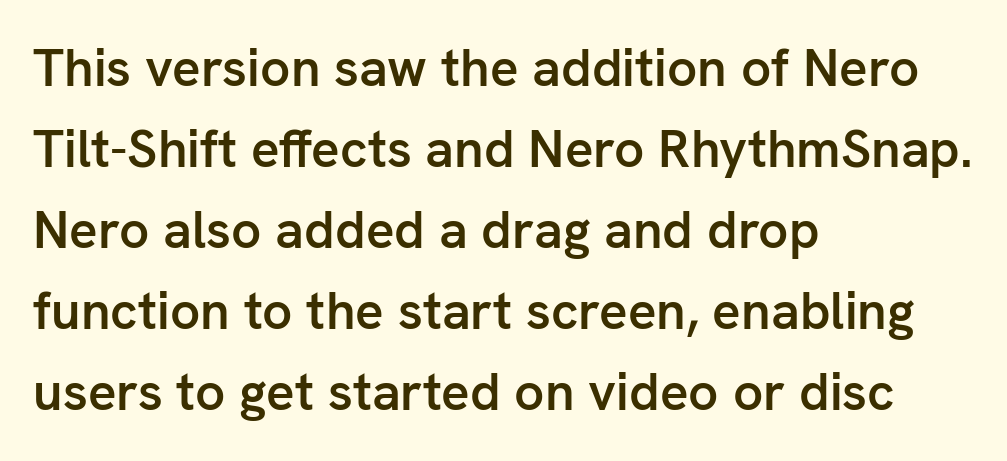
The image shows 53 px semibold sans-serif type, upright; set left-aligned, normal line spacing (1.53x), normal letter spacing, not underlined; low stroke contrast and a medium x-height.
